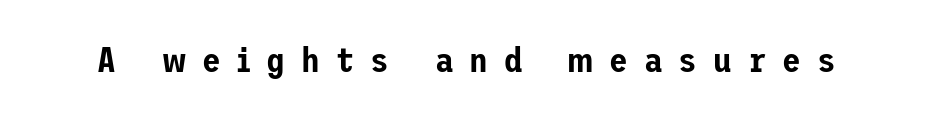
Q: Is the text italic (slanted)? A: No, it is upright.
Q: Is the typeface a serif or a sans-serif typeface? A: Sans-serif.
Q: Is the text underlined? A: No.
Q: Is the spacing between letters normal or unusually wide? A: Unusually wide.
Q: Width (condensed, normal, or wide)? A: Normal.
Q: Stroke contrast? A: Low.
Q: x-height? A: Medium.
